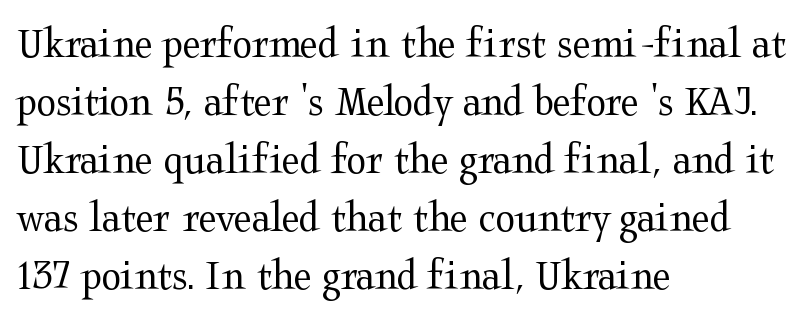
The image shows 45 px regular-weight, wide serif type, upright; set left-aligned, normal line spacing (1.29x), normal letter spacing, not underlined; medium stroke contrast and a medium x-height.
